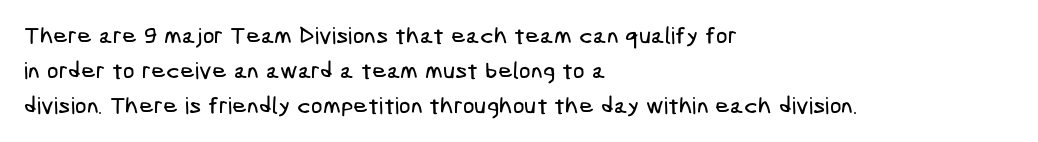
The image shows 23 px text type; set left-aligned, normal line spacing (1.52x), normal letter spacing, not underlined.
